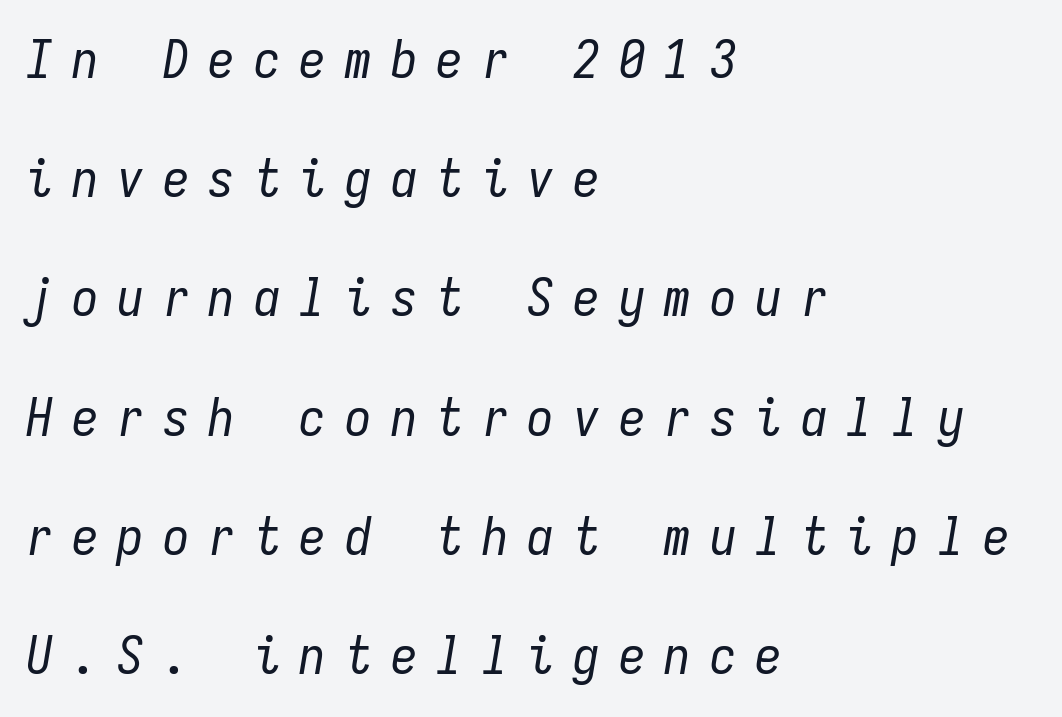
The image shows 53 px regular-weight, condensed type, italic (leaning right), monospaced; set left-aligned, loose line spacing (2.25x), unusually wide letter spacing (+0.36 em), not underlined; low stroke contrast and a medium x-height.
